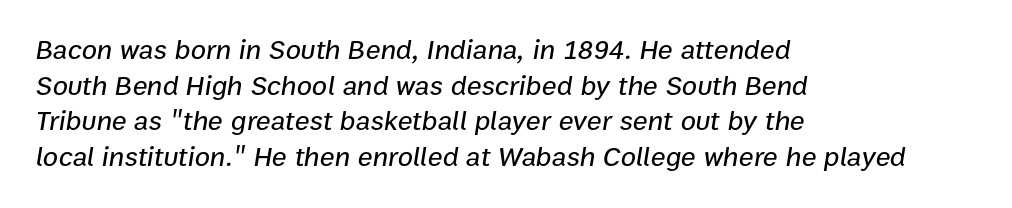
Q: Is the text italic (slanted)? A: Yes, it leans right by about 9 degrees.
Q: Is the text underlined? A: No.
Q: How is the paragraph aligned? A: Left-aligned.
Q: Is the spacing between letters normal or unusually wide? A: Normal.
Q: Is the spacing between lines tight, normal or loose? A: Normal.
Q: Width (condensed, normal, or wide)? A: Normal.
Q: Stroke contrast? A: Low.
Q: x-height? A: Medium.
Q: Monospaced? A: No.
